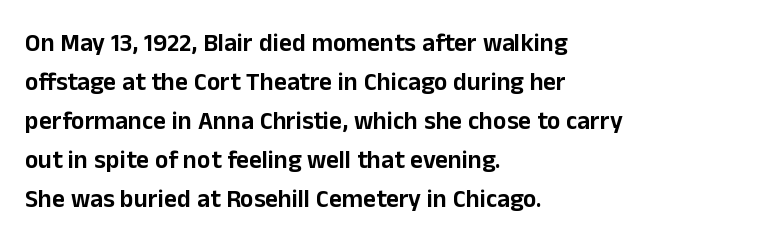
{"italic": "no", "underline": "no", "align": "left", "line_spacing": "normal", "line_spacing_ratio": 1.56, "letter_spacing": "normal", "letter_spacing_em": 0.0, "glyph_px": 25}
